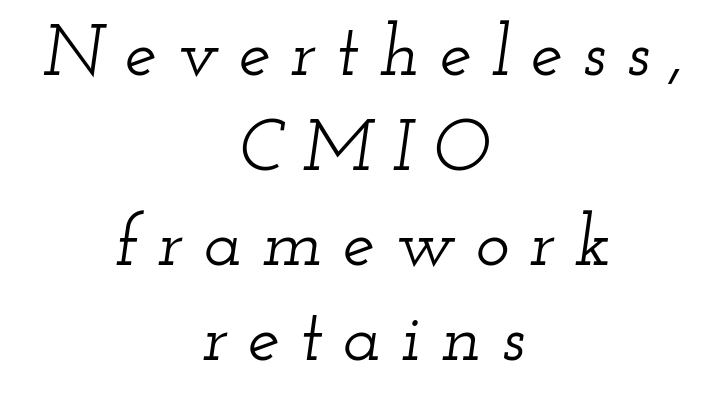
The image shows 72 px wide serif type, italic (leaning right); set centered, normal line spacing (1.32x), unusually wide letter spacing (+0.28 em), not underlined; low stroke contrast and a small x-height.
